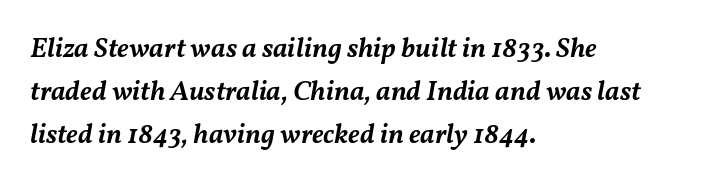
The passage shown is semibold, sitting just below true bold. Regular leading. Letters rest on an invisible, unmarked baseline. The line texture is even and compact thanks to regular tracking.
